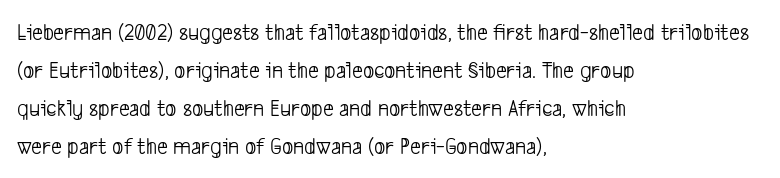
Q: Is the text bold? A: No.
Q: Is the text underlined? A: No.
Q: How is the paragraph aligned? A: Left-aligned.
Q: Is the spacing between letters normal or unusually wide? A: Normal.
Q: Is the spacing between lines tight, normal or loose? A: Normal.
